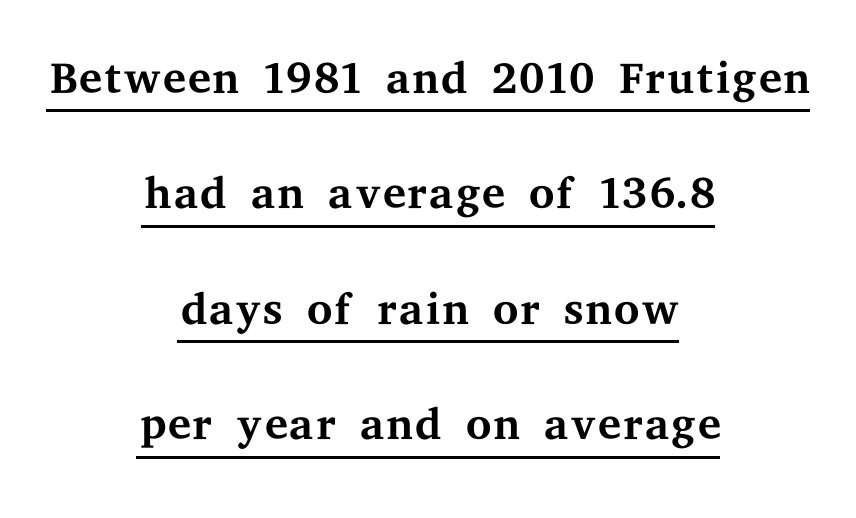
{"serif": "yes", "italic": "no", "bold": "no", "weight": "regular", "width": "wide", "stroke_contrast": "medium", "x_height": "medium", "monospaced": "no", "underline": "yes", "align": "center", "line_spacing_ratio": 1.75, "letter_spacing": "normal", "letter_spacing_em": 0.0, "glyph_px": 66}
